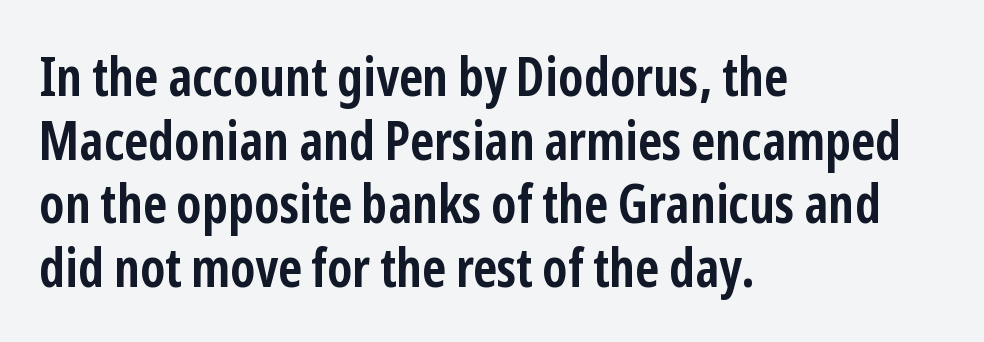
Each word holds together tightly as a unit, with standard inter-letter gaps. The glyphs in this specimen are sans serif. Compared with a centered layout, this one pins lines to the left instead. Emphasis by weight is at full strength: bold.
